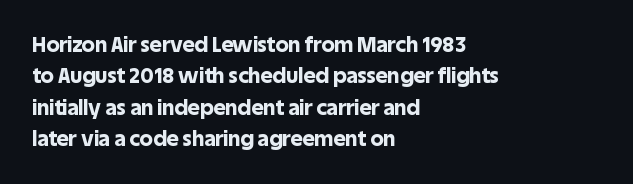
The image shows 21 px bold type, upright; set left-aligned, normal line spacing (1.49x), normal letter spacing, not underlined.
